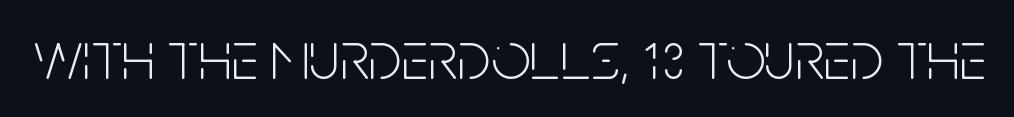
Q: Is the text bold? A: No.
Q: Is the text italic (slanted)? A: No, it is upright.
Q: Is the typeface a serif or a sans-serif typeface? A: Sans-serif.
Q: Is the text underlined? A: No.
Q: Is the spacing between letters normal or unusually wide? A: Normal.
Q: Width (condensed, normal, or wide)? A: Condensed.
Q: Stroke contrast? A: Low.
Q: x-height? A: Large.
Q: Monospaced? A: No.
